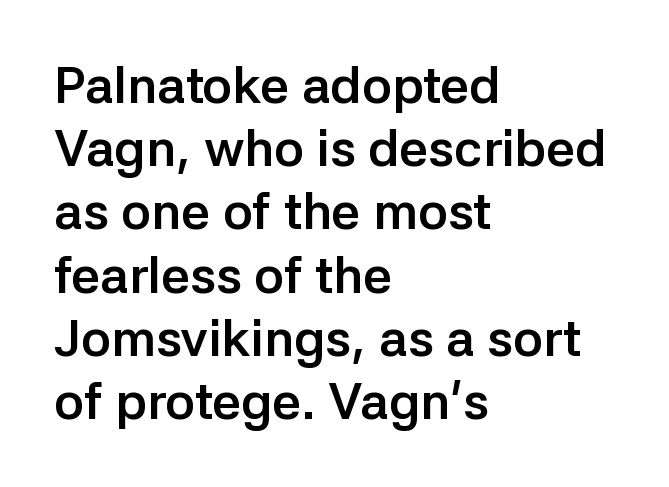
Q: Is the text bold? A: Yes.
Q: Is the text italic (slanted)? A: No, it is upright.
Q: Is the typeface a serif or a sans-serif typeface? A: Sans-serif.
Q: Is the text underlined? A: No.
Q: How is the paragraph aligned? A: Left-aligned.
Q: Is the spacing between letters normal or unusually wide? A: Normal.
Q: Width (condensed, normal, or wide)? A: Normal.
Q: Stroke contrast? A: Low.
Q: x-height? A: Medium.
Q: Monospaced? A: No.
